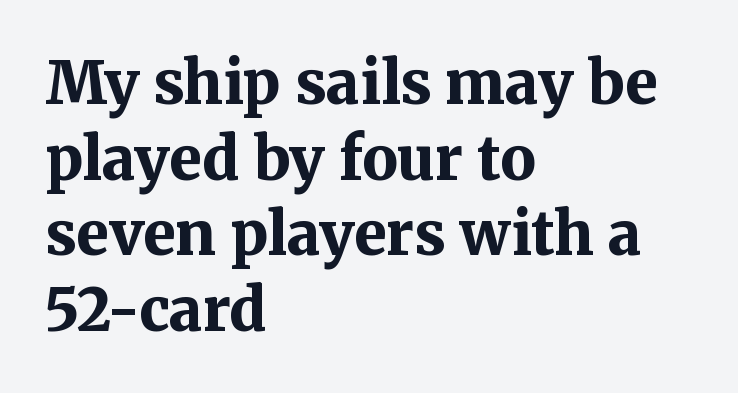
The image shows 59 px bold serif type, upright; set left-aligned, normal line spacing (1.28x), normal letter spacing, not underlined; medium stroke contrast and a medium x-height.
